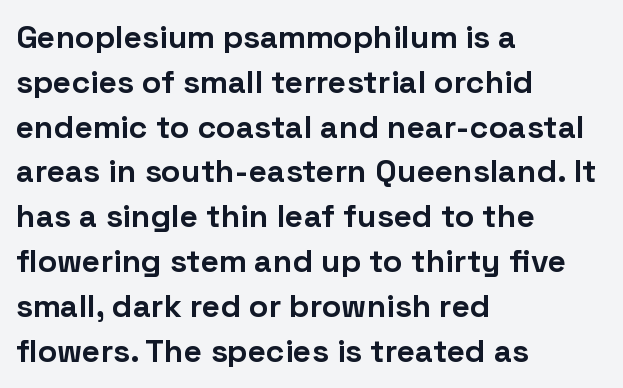
The image shows 32 px bold sans-serif type, upright; set left-aligned, normal line spacing (1.4x), normal letter spacing, not underlined; low stroke contrast and a medium x-height.
